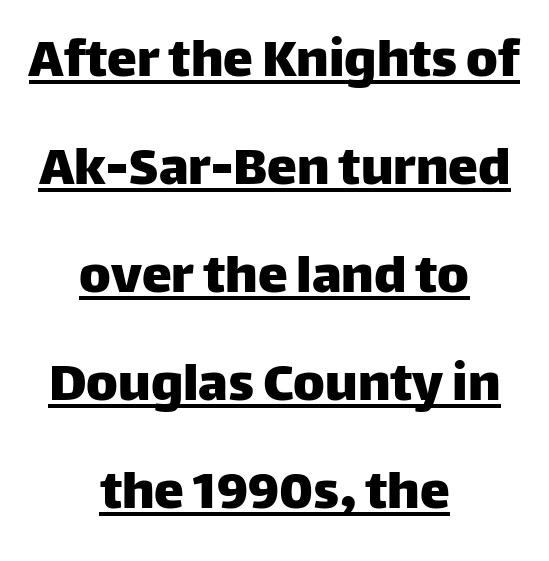
{"serif": "no", "italic": "no", "width": "normal", "stroke_contrast": "low", "x_height": "large", "monospaced": "no", "underline": "yes", "align": "center", "line_spacing_ratio": 1.8, "letter_spacing": "normal", "letter_spacing_em": 0.0, "glyph_px": 60}
